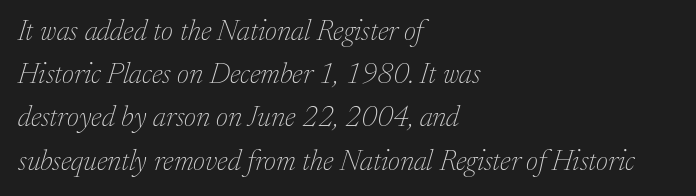
{"serif": "yes", "italic": "yes", "lean": "right", "slant_degrees": 17, "bold": "no", "weight": "thin", "width": "normal", "stroke_contrast": "low", "x_height": "medium", "monospaced": "no", "underline": "no", "align": "left", "line_spacing": "normal", "line_spacing_ratio": 1.49, "letter_spacing": "normal", "letter_spacing_em": 0.0, "glyph_px": 29}
